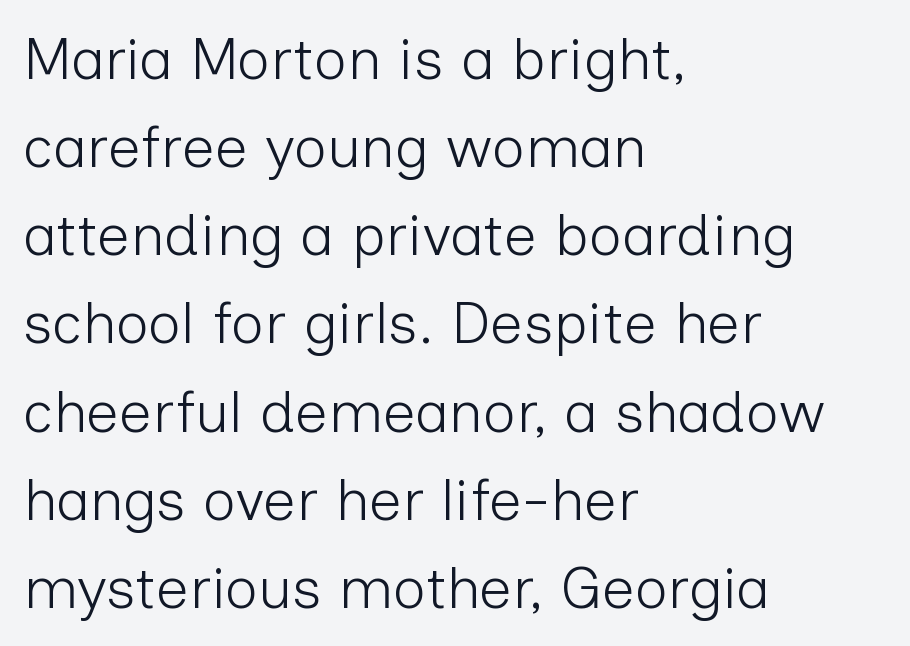
{"serif": "no", "italic": "no", "bold": "no", "weight": "light", "width": "normal", "stroke_contrast": "low", "x_height": "medium", "monospaced": "no", "underline": "no", "align": "left", "line_spacing": "normal", "line_spacing_ratio": 1.52, "letter_spacing": "normal", "letter_spacing_em": 0.0, "glyph_px": 58}
